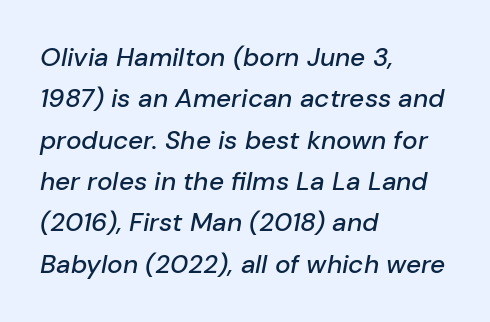
The image shows 26 px text type, italic (leaning right); set left-aligned, normal line spacing (1.59x), normal letter spacing, not underlined.
